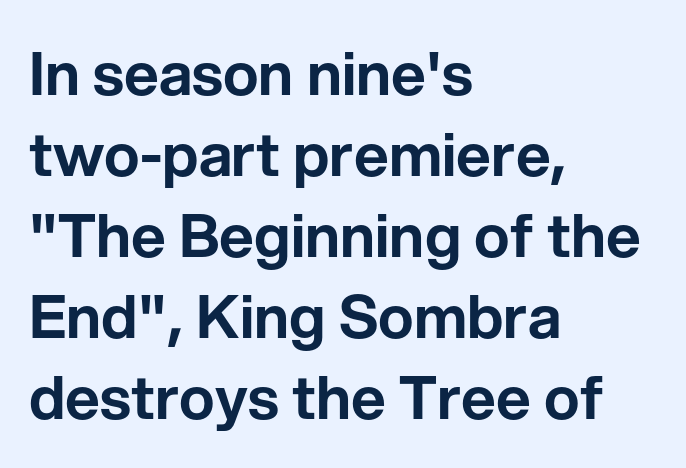
Q: Is the text italic (slanted)? A: No, it is upright.
Q: Is the typeface a serif or a sans-serif typeface? A: Sans-serif.
Q: Is the text underlined? A: No.
Q: How is the paragraph aligned? A: Left-aligned.
Q: Is the spacing between letters normal or unusually wide? A: Normal.
Q: Is the spacing between lines tight, normal or loose? A: Normal.
Q: Width (condensed, normal, or wide)? A: Normal.
Q: Stroke contrast? A: Low.
Q: x-height? A: Medium.
Q: Monospaced? A: No.
